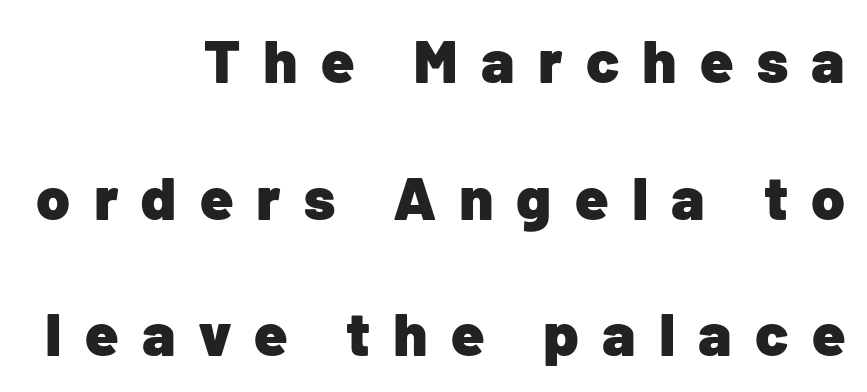
The image shows 61 px heavy sans-serif type, upright; set right-aligned, loose line spacing (2.24x), unusually wide letter spacing (+0.38 em), not underlined; low stroke contrast and a medium x-height.
